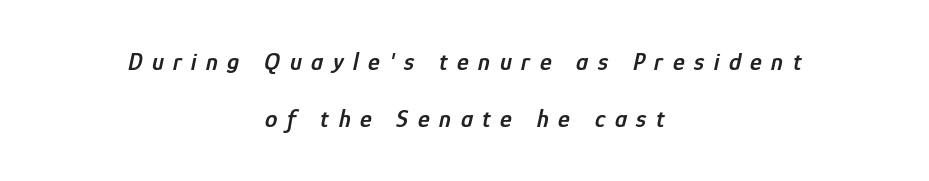
{"italic": "yes", "lean": "right", "slant_degrees": 12, "bold": "semi", "underline": "no", "align": "center", "line_spacing": "loose", "line_spacing_ratio": 2.3, "letter_spacing": "wide", "letter_spacing_em": 0.38, "glyph_px": 25}
